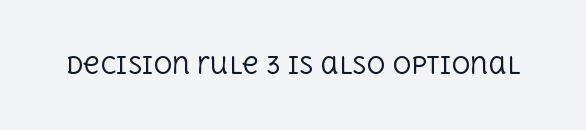
{"italic": "no", "bold": "no", "underline": "no", "letter_spacing": "normal", "letter_spacing_em": 0.0, "glyph_px": 23}
